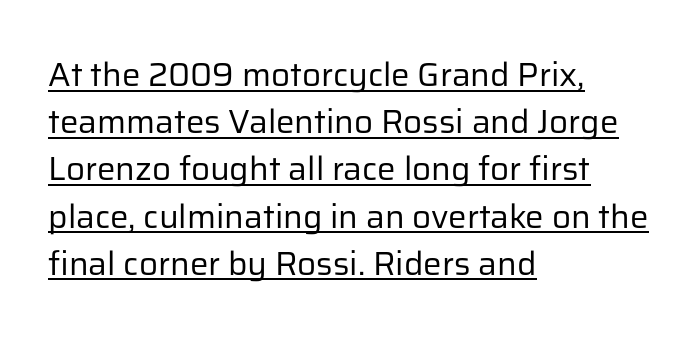
Q: Is the text bold? A: No.
Q: Is the text italic (slanted)? A: No, it is upright.
Q: Is the typeface a serif or a sans-serif typeface? A: Sans-serif.
Q: Is the text underlined? A: Yes.
Q: How is the paragraph aligned? A: Left-aligned.
Q: Is the spacing between letters normal or unusually wide? A: Normal.
Q: Is the spacing between lines tight, normal or loose? A: Normal.
Q: Width (condensed, normal, or wide)? A: Normal.
Q: Stroke contrast? A: Low.
Q: x-height? A: Medium.
Q: Monospaced? A: No.
